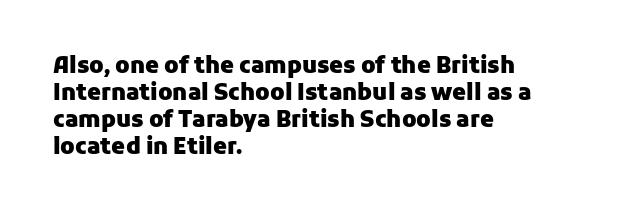
Q: Is the text bold? A: Yes.
Q: Is the text italic (slanted)? A: No, it is upright.
Q: Is the text underlined? A: No.
Q: How is the paragraph aligned? A: Left-aligned.
Q: Is the spacing between letters normal or unusually wide? A: Normal.
